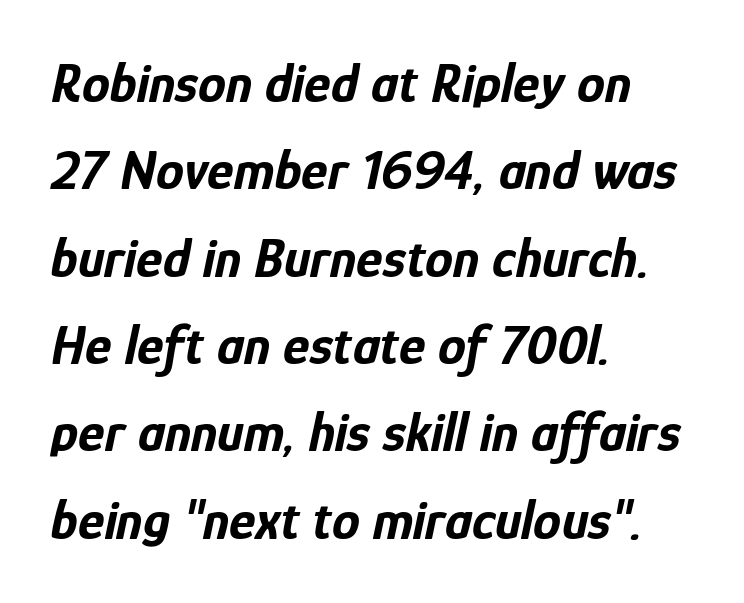
{"italic": "yes", "lean": "right", "slant_degrees": 12, "bold": "yes", "weight": "bold", "width": "condensed", "stroke_contrast": "low", "x_height": "medium", "monospaced": "no", "underline": "no", "align": "left", "line_spacing": "normal", "line_spacing_ratio": 1.56, "letter_spacing": "normal", "letter_spacing_em": 0.0, "glyph_px": 56}
